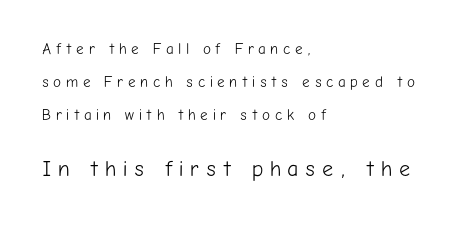
The block of text is sparse from top to bottom, with ample space between rows. Check under the words: just untouched page. Each line starts at the same left margin while the right side varies. The type sits square on the baseline with zero lean. Top chunk: small. Bottom chunk: large.
